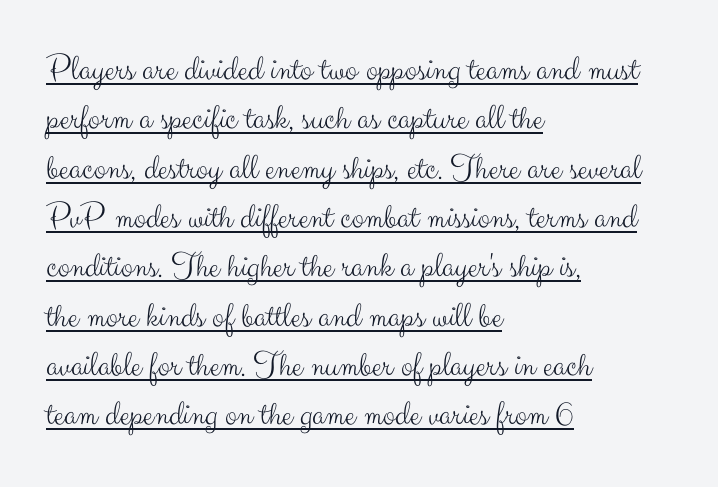
{"serif": "no", "bold": "no", "weight": "light", "width": "normal", "stroke_contrast": "medium", "x_height": "small", "monospaced": "no", "underline": "yes", "align": "left", "line_spacing": "normal", "line_spacing_ratio": 1.37, "letter_spacing": "normal", "letter_spacing_em": 0.0, "glyph_px": 36}
